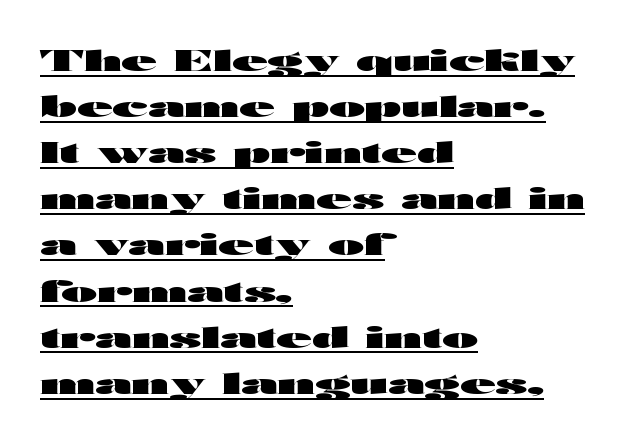
{"serif": "no", "italic": "no", "bold": "yes", "weight": "heavy", "width": "wide", "stroke_contrast": "high", "x_height": "medium", "monospaced": "no", "underline": "yes", "align": "left", "line_spacing": "normal", "line_spacing_ratio": 1.59, "letter_spacing": "normal", "letter_spacing_em": 0.0, "glyph_px": 29}
